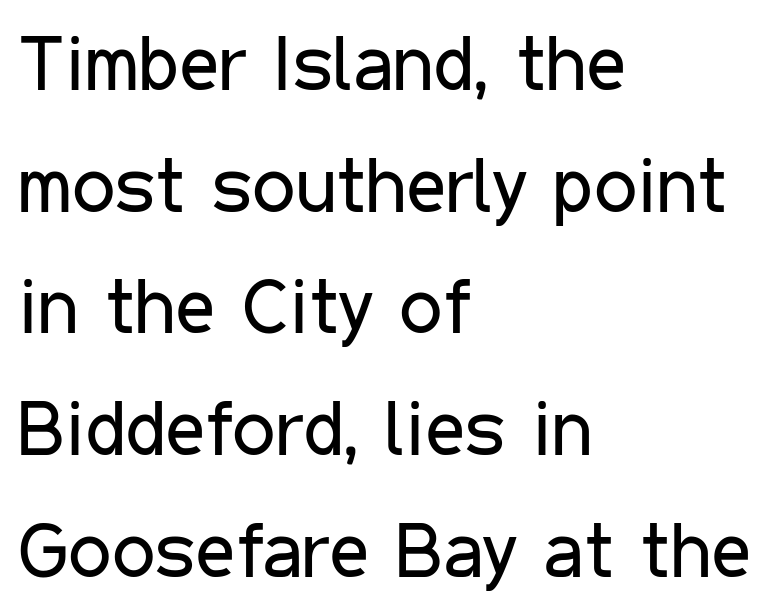
Vertically, the passage feels balanced, rows spaced as you'd expect. Is this a heavy cut? Hardly; it is regular or lighter. Has an underline been added? It has not. Note the varied advance widths — an 'i' is clearly narrower than an 'm'.
